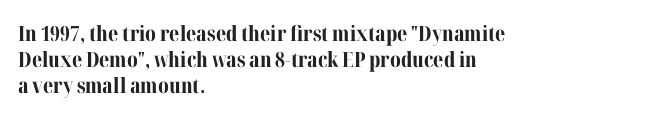
The image shows 21 px bold type, upright; set left-aligned, line spacing 1.23x, normal letter spacing, not underlined.
